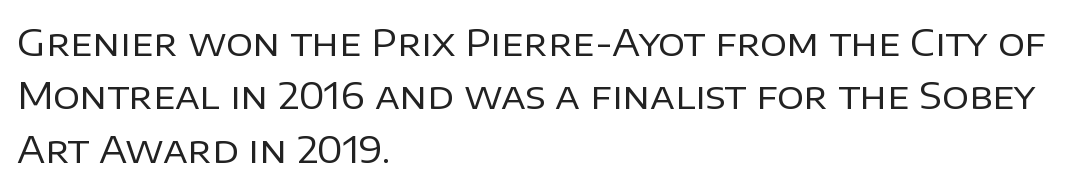
Is this a fixed-width face? No — the glyphs have proportional, varying widths. The weight would be labelled regular, book, light, or lighter still. The face used here is a sans, in the tradition of grotesques and geometrics. The zone under the glyphs is completely vacant. Tracking value appears to be zero — textbook default spacing. The typography opts for an upright posture over an oblique one.
